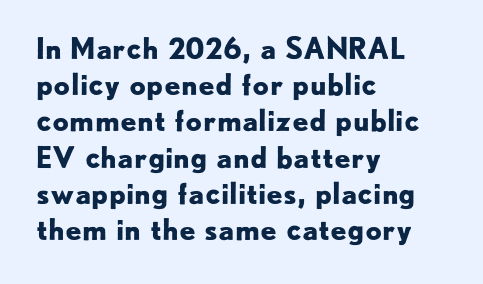
The image shows 29 px bold sans-serif type, upright; set left-aligned, normal line spacing (1.25x), normal letter spacing, not underlined; low stroke contrast and a small x-height.
